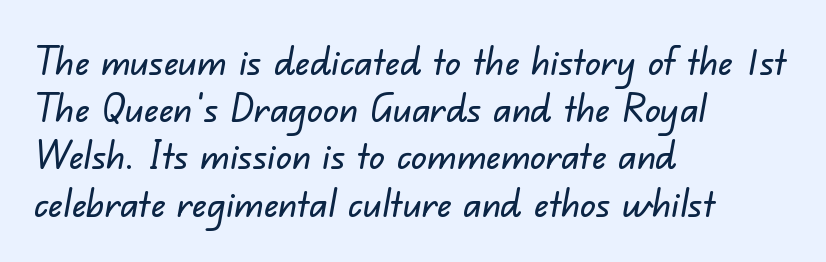
Q: Is the typeface a serif or a sans-serif typeface? A: Sans-serif.
Q: Is the text underlined? A: No.
Q: How is the paragraph aligned? A: Left-aligned.
Q: Is the spacing between letters normal or unusually wide? A: Normal.
Q: Width (condensed, normal, or wide)? A: Normal.
Q: Stroke contrast? A: Low.
Q: x-height? A: Small.
Q: Monospaced? A: No.
